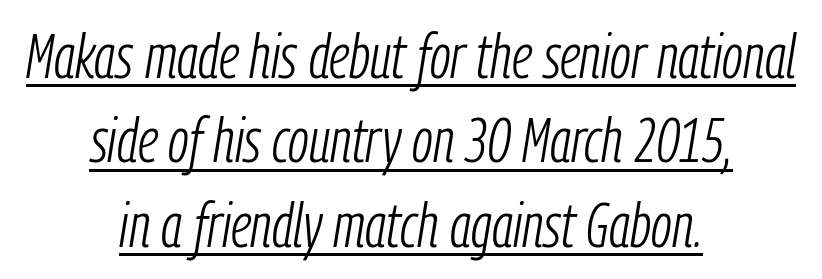
{"italic": "yes", "lean": "right", "slant_degrees": 9, "bold": "no", "weight": "light", "width": "condensed", "stroke_contrast": "low", "x_height": "medium", "monospaced": "no", "underline": "yes", "align": "center", "line_spacing": "normal", "line_spacing_ratio": 1.34, "letter_spacing": "normal", "letter_spacing_em": 0.0, "glyph_px": 63}
